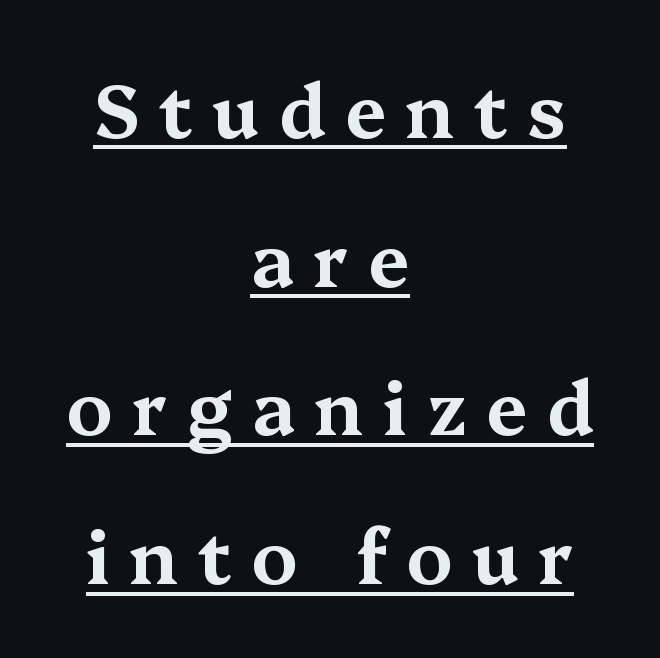
Q: Is the text italic (slanted)? A: No, it is upright.
Q: Is the typeface a serif or a sans-serif typeface? A: Serif.
Q: Is the text underlined? A: Yes.
Q: How is the paragraph aligned? A: Centered.
Q: Is the spacing between letters normal or unusually wide? A: Unusually wide.
Q: Is the spacing between lines tight, normal or loose? A: Loose.
Q: Width (condensed, normal, or wide)? A: Wide.
Q: Stroke contrast? A: Medium.
Q: x-height? A: Medium.
Q: Monospaced? A: No.
